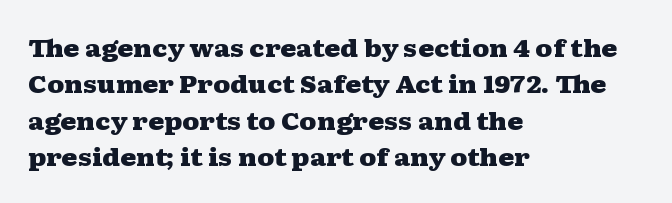
The image shows 24 px bold type, upright; set left-aligned, normal line spacing (1.52x), normal letter spacing, not underlined.
